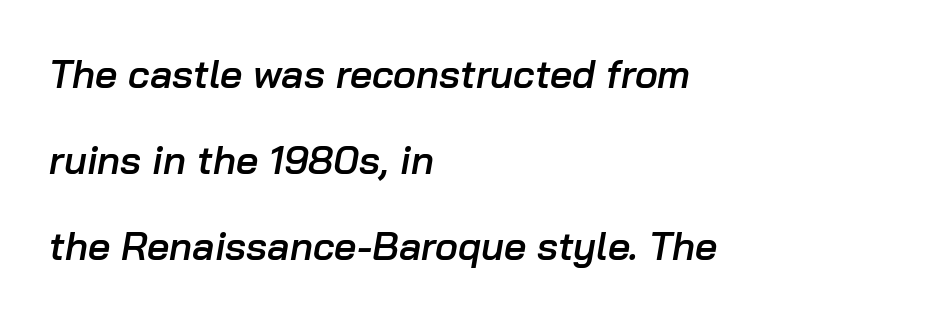
Compared with typical body copy, the letter spacing here is the same. These lines carry some extra weight — a demibold, not a full bold. Regarding leading, the lines here are spaced well apart. The specimen reads as italic at a glance.
